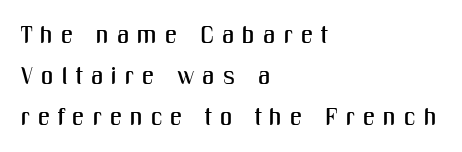
Q: Is the text italic (slanted)? A: No, it is upright.
Q: Is the text underlined? A: No.
Q: How is the paragraph aligned? A: Left-aligned.
Q: Is the spacing between letters normal or unusually wide? A: Unusually wide.
Q: Is the spacing between lines tight, normal or loose? A: Normal.
